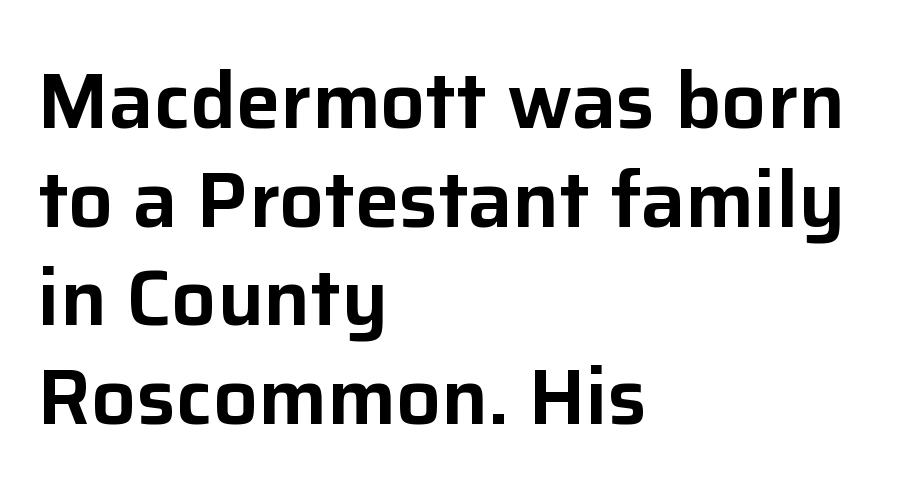
The image shows 79 px sans-serif type, upright; set left-aligned, normal line spacing (1.25x), normal letter spacing, not underlined; low stroke contrast and a medium x-height.
